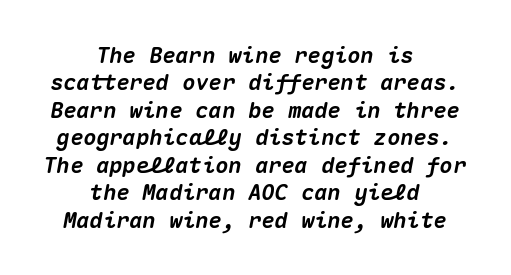
Letter spacing: default. Layout note: lines centered. Italic: yes, the glyphs are oblique. Regarding leading, the lines here are spaced in the standard way. Every letter is thick-stroked: bold, no question.
